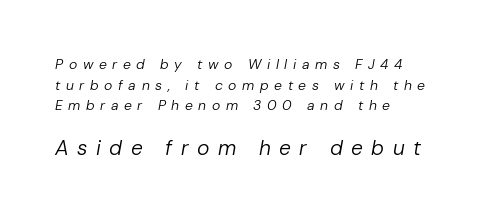
The image shows 21 px text type, italic (leaning right); set normal line spacing (1.47x), unusually wide letter spacing (+0.4 em), not underlined; the second (bottom) block is 1.5x larger.
